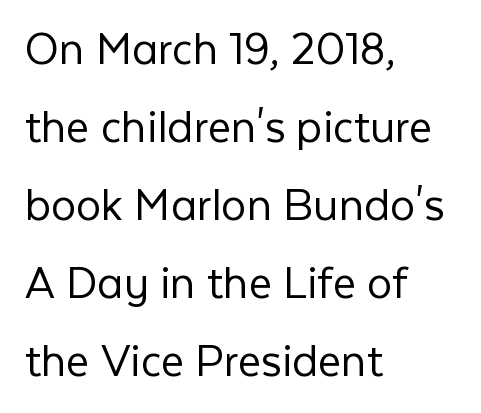
Typographically, this falls in the sans-serif category. Heft: none added — not bold. This rendering leaves character spacing at its baseline value. This sample has the flowing, uneven cadence of proportional lettering.
